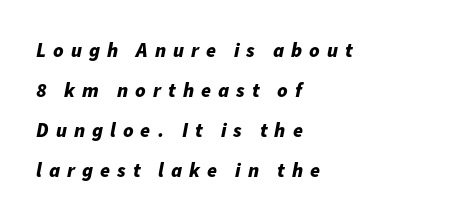
Q: Is the text bold? A: Yes.
Q: Is the text italic (slanted)? A: Yes, it leans right by about 11 degrees.
Q: Is the text underlined? A: No.
Q: How is the paragraph aligned? A: Left-aligned.
Q: Is the spacing between letters normal or unusually wide? A: Unusually wide.
Q: Is the spacing between lines tight, normal or loose? A: Loose.
